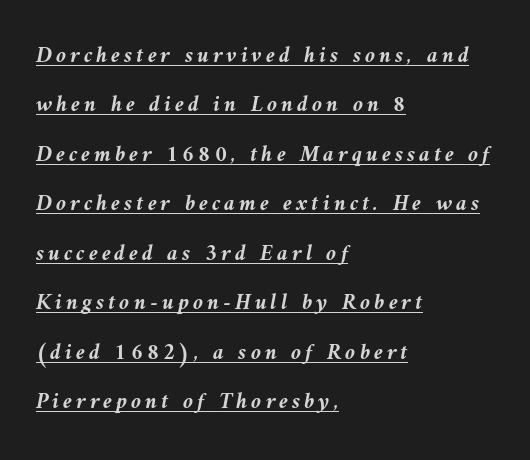
Q: Is the text bold? A: Yes.
Q: Is the text italic (slanted)? A: Yes, it leans left by about 9 degrees.
Q: Is the text underlined? A: Yes.
Q: How is the paragraph aligned? A: Left-aligned.
Q: Is the spacing between lines tight, normal or loose? A: Loose.
